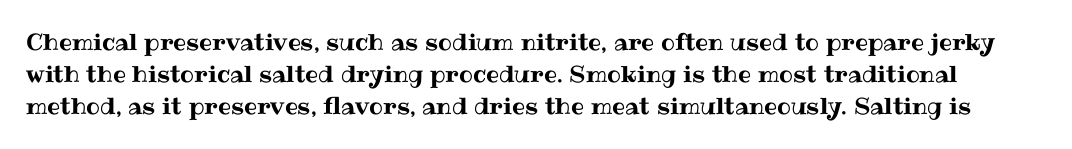
{"italic": "no", "underline": "no", "line_spacing": "normal", "line_spacing_ratio": 1.4, "letter_spacing": "normal", "letter_spacing_em": 0.0, "glyph_px": 23}
